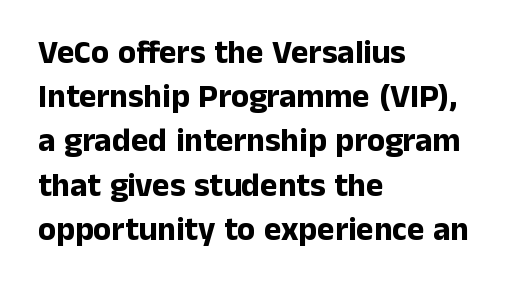
{"serif": "no", "italic": "no", "bold": "yes", "weight": "bold", "width": "normal", "stroke_contrast": "low", "x_height": "medium", "monospaced": "no", "underline": "no", "align": "left", "line_spacing": "normal", "line_spacing_ratio": 1.34, "letter_spacing": "normal", "letter_spacing_em": 0.0, "glyph_px": 33}
